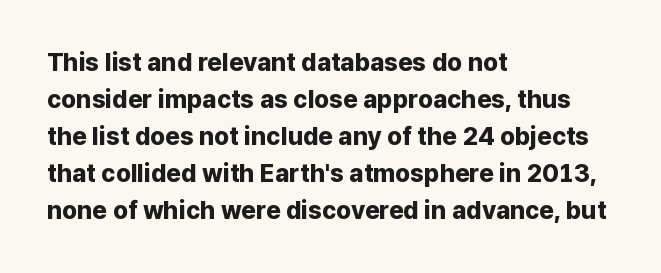
Q: Is the text bold? A: Yes.
Q: Is the text italic (slanted)? A: No, it is upright.
Q: Is the text underlined? A: No.
Q: How is the paragraph aligned? A: Left-aligned.
Q: Is the spacing between letters normal or unusually wide? A: Normal.
Q: Is the spacing between lines tight, normal or loose? A: Normal.
